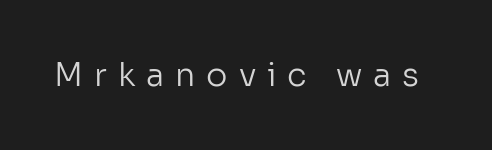
Serif or sans? Sans — the stroke terminals are bare. The string is rendered with underlining switched off. Looks like regular typesetting: each glyph gets only the width it needs. The rendering inserts visible extra space after every character. The lettering holds an erect, upright posture throughout.
